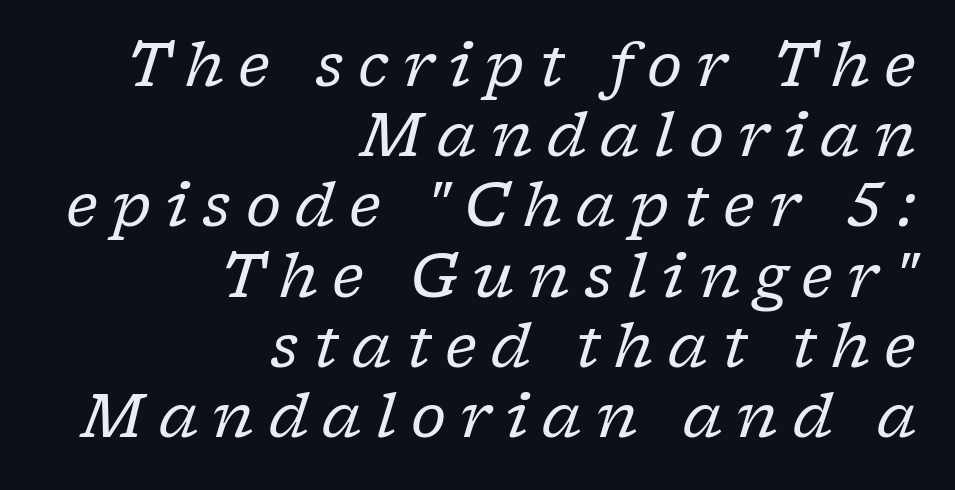
{"serif": "yes", "italic": "yes", "lean": "right", "slant_degrees": 17, "bold": "no", "weight": "regular", "width": "normal", "stroke_contrast": "low", "x_height": "medium", "monospaced": "no", "underline": "no", "align": "right", "line_spacing_ratio": 1.17, "letter_spacing": "wide", "letter_spacing_em": 0.24, "glyph_px": 60}
